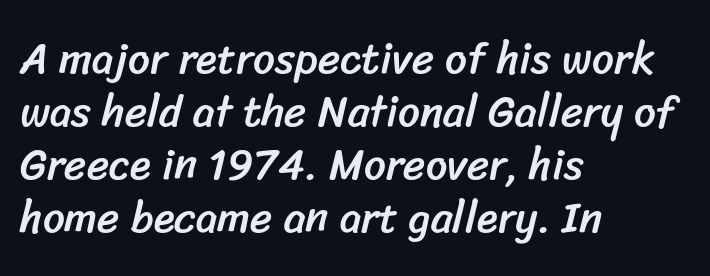
The image shows 43 px sans-serif type; set left-aligned, line spacing 1.23x, normal letter spacing, not underlined; low stroke contrast and a medium x-height.
